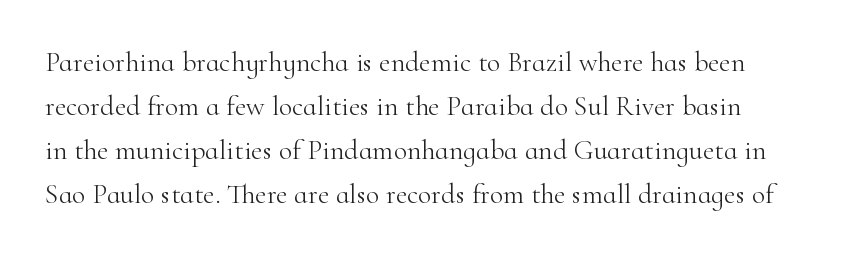
{"serif": "yes", "italic": "no", "bold": "no", "weight": "light", "width": "normal", "stroke_contrast": "high", "x_height": "small", "monospaced": "no", "underline": "no", "line_spacing": "normal", "line_spacing_ratio": 1.57, "letter_spacing": "normal", "letter_spacing_em": 0.0, "glyph_px": 28}
